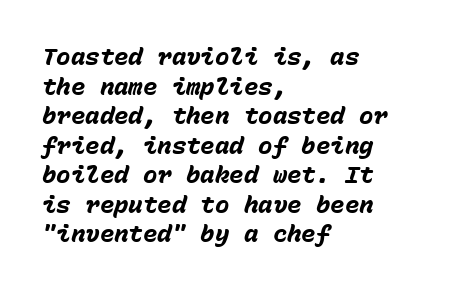
The image shows 24 px bold type, italic (leaning right); set left-aligned, line spacing 1.23x, normal letter spacing, not underlined.
